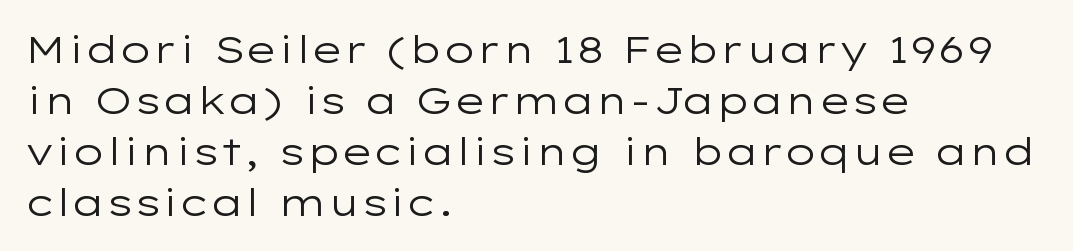
{"serif": "no", "italic": "no", "bold": "no", "weight": "regular", "width": "wide", "stroke_contrast": "low", "x_height": "medium", "monospaced": "no", "underline": "no", "align": "left", "line_spacing": "normal", "line_spacing_ratio": 1.34, "letter_spacing": "normal", "letter_spacing_em": 0.0, "glyph_px": 38}
